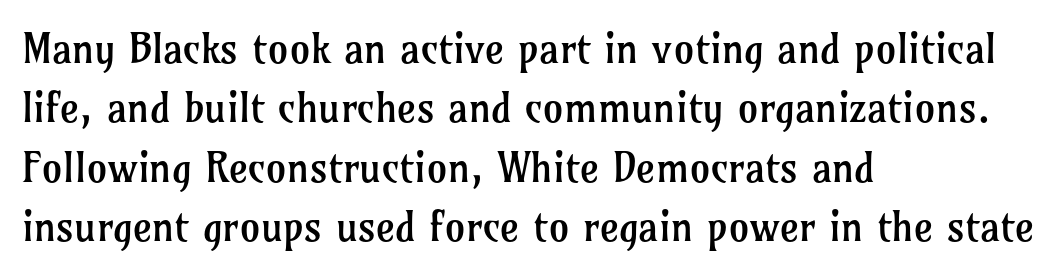
This rendering employs a face with finishing strokes, i.e., a serif. The line texture is even and compact thanks to regular tracking. Note the varied advance widths — an 'i' is clearly narrower than an 'm'. The paragraph has a hard left edge and a soft right edge. Words float on clear page, feet unadorned. Normally led — the rows are evenly, conventionally spaced.
